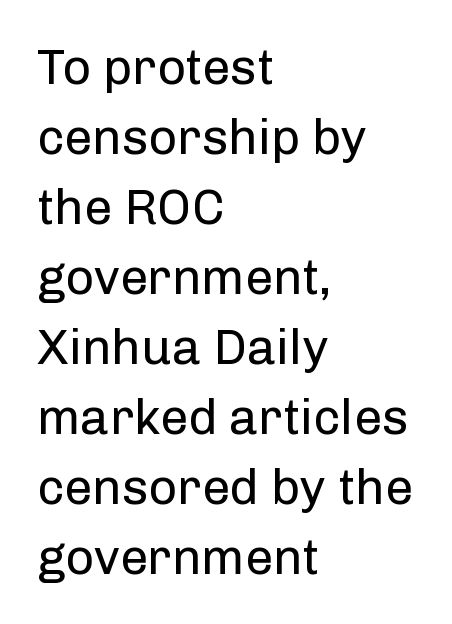
{"serif": "no", "italic": "no", "bold": "no", "weight": "regular", "width": "normal", "stroke_contrast": "low", "x_height": "medium", "monospaced": "no", "underline": "no", "align": "left", "line_spacing": "normal", "line_spacing_ratio": 1.4, "letter_spacing": "normal", "letter_spacing_em": 0.0, "glyph_px": 50}
